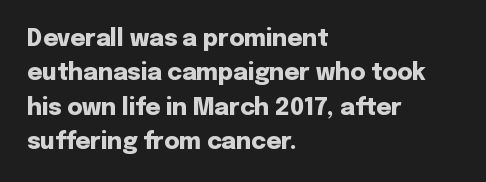
The space directly below the letters is spotless. Interline gaps are of average width in this sample. Ascenders rise straight up at ninety degrees. The rendering anchors every line to the left-hand side. The horizontal fit of the characters is conventional and even. The sample has been set heavy, in full bold.
